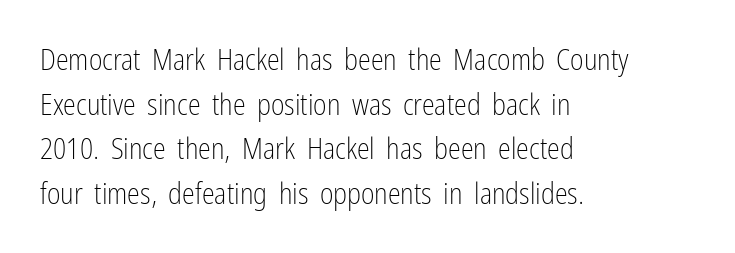
Typeset ragged right — the left edge is the straight one. I'd call this a sans setting — the letters go barefoot. Caption: face not bold, strokes unweighted. The type sits square on the baseline with zero lean. Here the designer chose a conventional face with non-uniform glyph widths. One glance says typical: line gaps are just what's usual.
